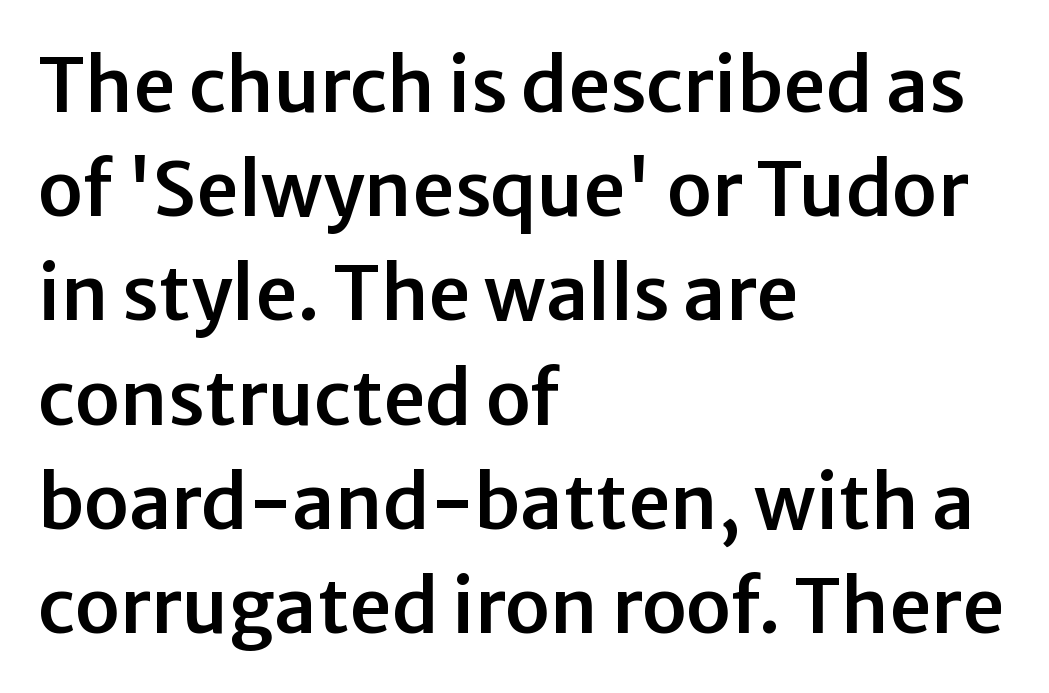
Q: Is the text italic (slanted)? A: No, it is upright.
Q: Is the typeface a serif or a sans-serif typeface? A: Sans-serif.
Q: Is the text underlined? A: No.
Q: How is the paragraph aligned? A: Left-aligned.
Q: Is the spacing between letters normal or unusually wide? A: Normal.
Q: Is the spacing between lines tight, normal or loose? A: Normal.
Q: Width (condensed, normal, or wide)? A: Normal.
Q: Stroke contrast? A: Low.
Q: x-height? A: Medium.
Q: Monospaced? A: No.
